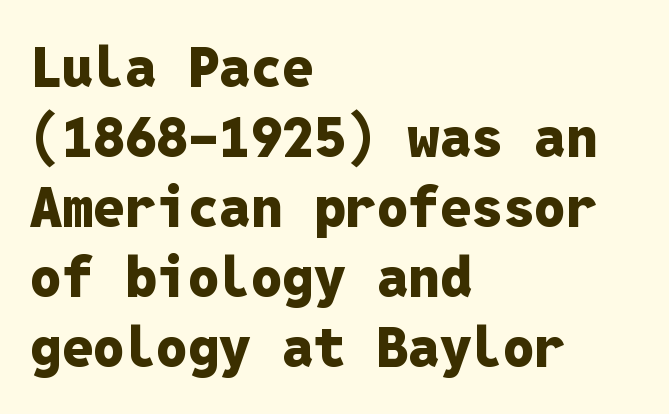
The image shows 56 px heavy sans-serif type, upright, monospaced; set left-aligned, normal line spacing (1.25x), normal letter spacing, not underlined; low stroke contrast and a medium x-height.
